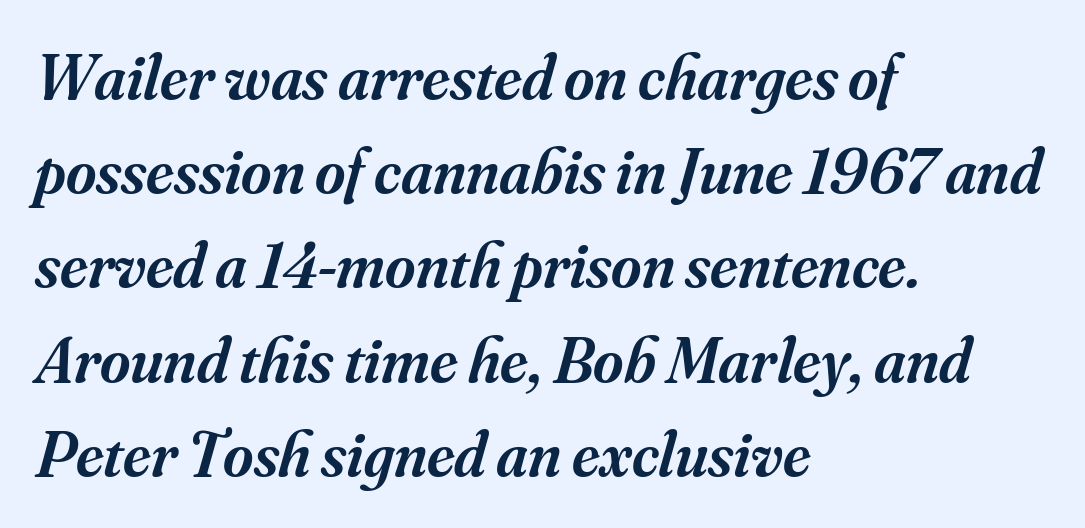
{"serif": "yes", "italic": "yes", "lean": "right", "slant_degrees": 16, "bold": "semi", "weight": "semibold", "width": "normal", "stroke_contrast": "medium", "x_height": "small", "monospaced": "no", "underline": "no", "align": "left", "line_spacing": "normal", "line_spacing_ratio": 1.45, "letter_spacing": "normal", "letter_spacing_em": 0.0, "glyph_px": 65}
